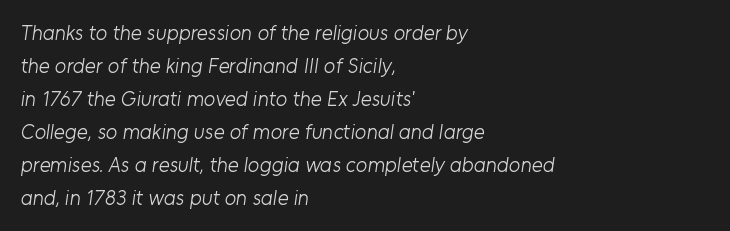
Q: Is the text bold? A: No.
Q: Is the text underlined? A: No.
Q: How is the paragraph aligned? A: Left-aligned.
Q: Is the spacing between letters normal or unusually wide? A: Normal.
Q: Is the spacing between lines tight, normal or loose? A: Normal.
